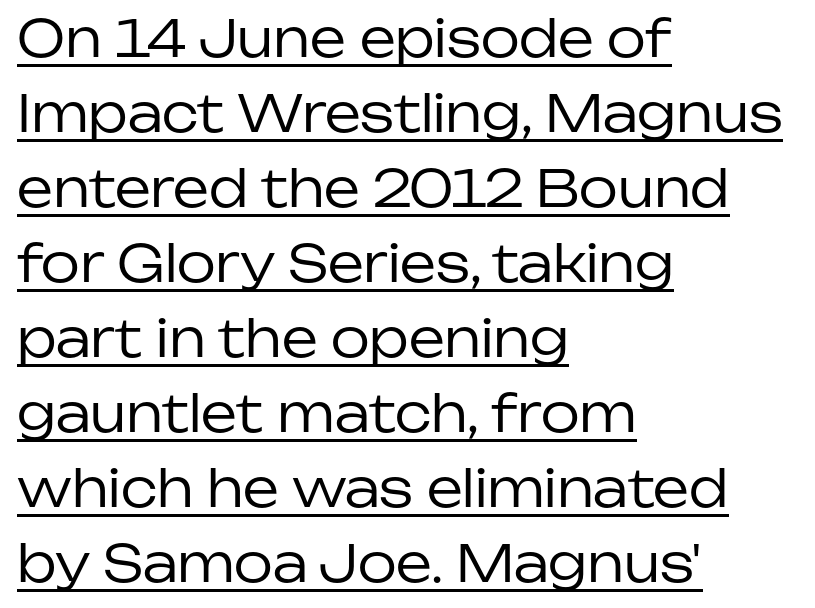
{"serif": "no", "italic": "no", "bold": "no", "weight": "regular", "width": "normal", "stroke_contrast": "low", "x_height": "medium", "monospaced": "no", "underline": "yes", "align": "left", "line_spacing": "normal", "line_spacing_ratio": 1.47, "letter_spacing": "normal", "letter_spacing_em": 0.0, "glyph_px": 51}
